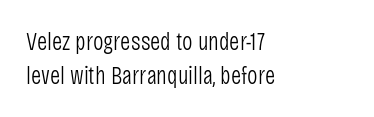
Q: Is the text bold? A: No.
Q: Is the text italic (slanted)? A: No, it is upright.
Q: Is the text underlined? A: No.
Q: How is the paragraph aligned? A: Left-aligned.
Q: Is the spacing between letters normal or unusually wide? A: Normal.
Q: Is the spacing between lines tight, normal or loose? A: Normal.
